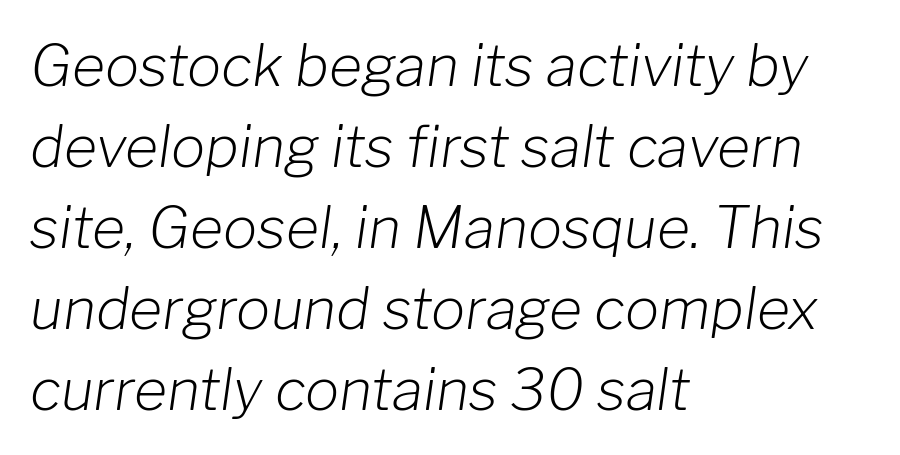
{"italic": "yes", "lean": "right", "slant_degrees": 8, "bold": "no", "weight": "light", "width": "normal", "stroke_contrast": "low", "x_height": "medium", "monospaced": "no", "underline": "no", "align": "left", "line_spacing": "normal", "line_spacing_ratio": 1.42, "letter_spacing": "normal", "letter_spacing_em": 0.0, "glyph_px": 57}
